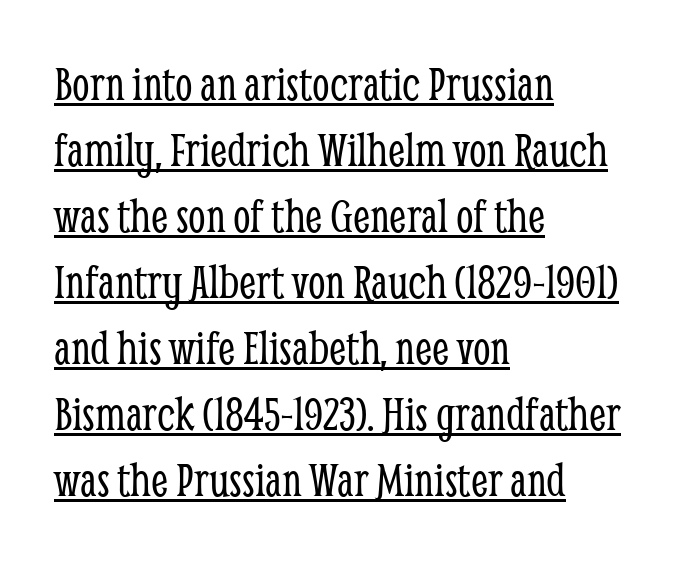
These lines are rendered in a variable-pitch font. Every stem runs plumb, perpendicular to the baseline. In terms of letterspacing, this is plain default setting. Typeset ragged right — the left edge is the straight one.
